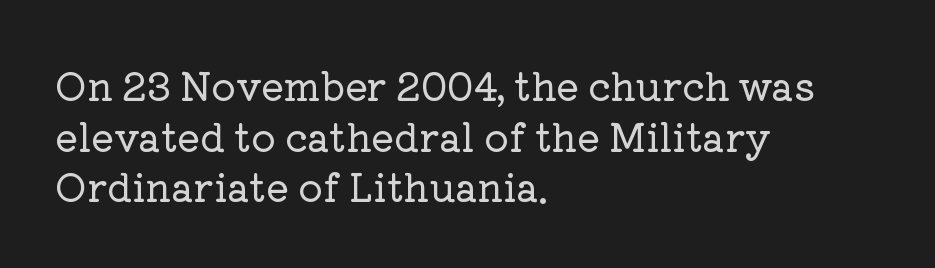
The space directly below the letters is spotless. Characters follow at the spacing the type designer built in. Regular leading. This is serif lettering, the kind often seen in printed books. Short and long lines alike share a common starting point at left.
